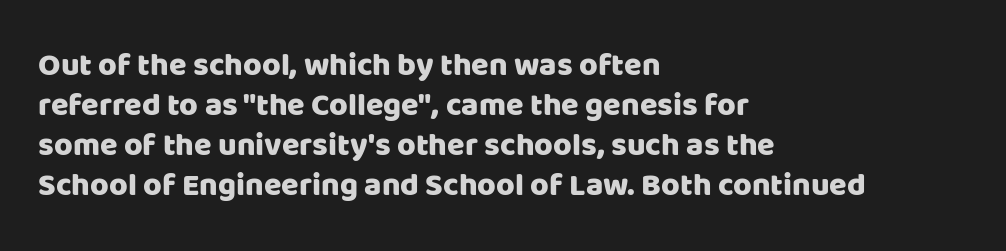
Q: Is the text italic (slanted)? A: No, it is upright.
Q: Is the typeface a serif or a sans-serif typeface? A: Sans-serif.
Q: Is the text underlined? A: No.
Q: How is the paragraph aligned? A: Left-aligned.
Q: Is the spacing between letters normal or unusually wide? A: Normal.
Q: Is the spacing between lines tight, normal or loose? A: Normal.
Q: Width (condensed, normal, or wide)? A: Normal.
Q: Stroke contrast? A: Low.
Q: x-height? A: Large.
Q: Monospaced? A: No.
